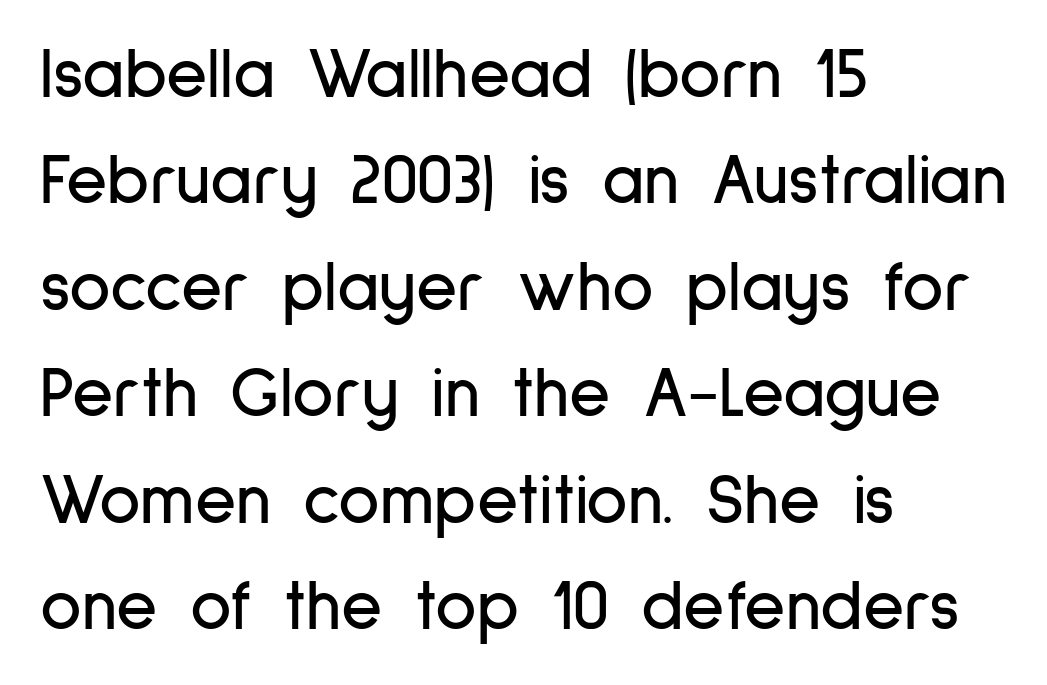
{"serif": "no", "italic": "no", "width": "condensed", "stroke_contrast": "low", "x_height": "medium", "monospaced": "no", "underline": "no", "align": "left", "line_spacing": "normal", "line_spacing_ratio": 1.5, "letter_spacing": "normal", "letter_spacing_em": 0.0, "glyph_px": 71}
